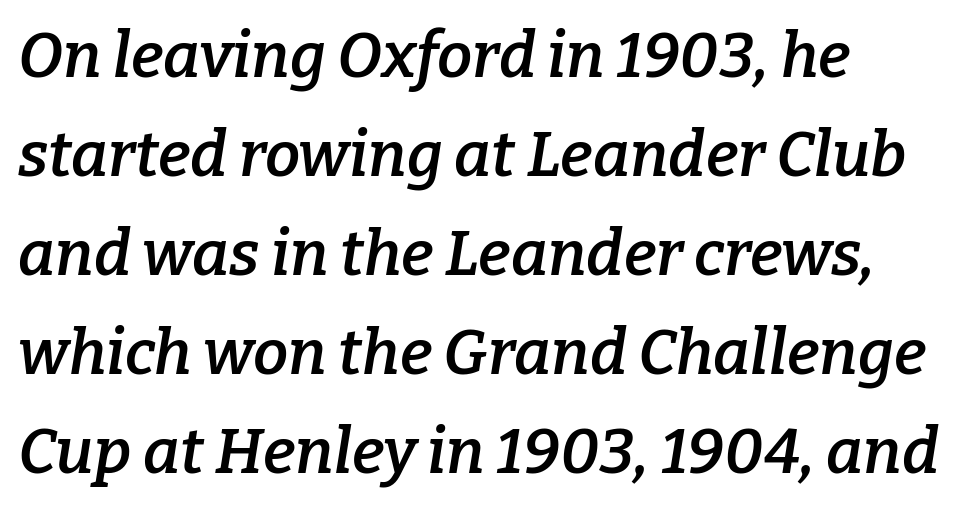
Q: Is the text bold? A: Semi-bold.
Q: Is the text italic (slanted)? A: Yes, it leans right by about 9 degrees.
Q: Is the typeface a serif or a sans-serif typeface? A: Serif.
Q: Is the text underlined? A: No.
Q: How is the paragraph aligned? A: Left-aligned.
Q: Is the spacing between letters normal or unusually wide? A: Normal.
Q: Is the spacing between lines tight, normal or loose? A: Normal.
Q: Width (condensed, normal, or wide)? A: Normal.
Q: Stroke contrast? A: Low.
Q: x-height? A: Medium.
Q: Monospaced? A: No.
